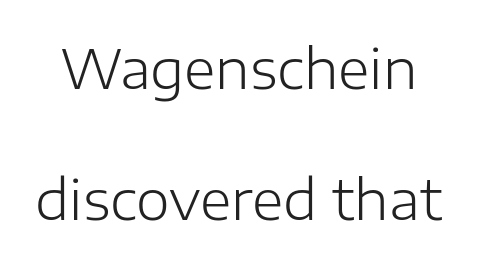
{"serif": "no", "italic": "no", "bold": "no", "weight": "light", "width": "normal", "stroke_contrast": "low", "x_height": "medium", "monospaced": "no", "underline": "no", "line_spacing": "loose", "line_spacing_ratio": 2.42, "letter_spacing": "normal", "letter_spacing_em": 0.0, "glyph_px": 54}
